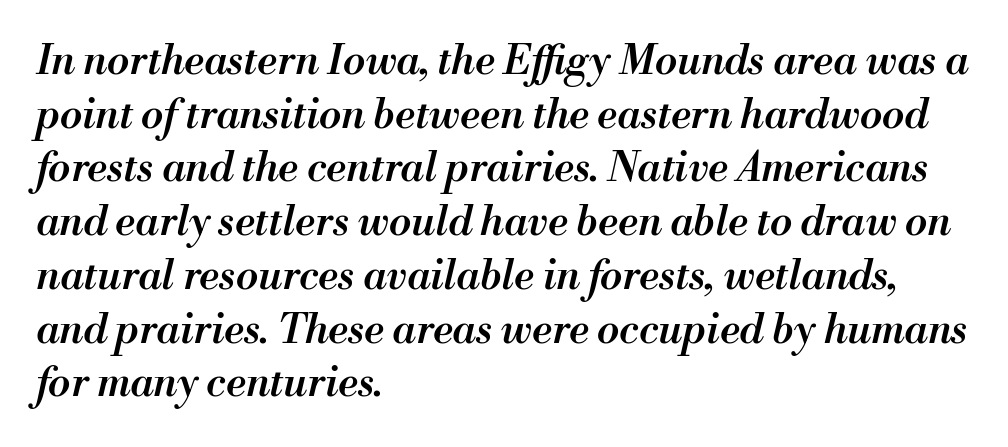
One-word summary of the alignment: left. The gap between lines stays unmarked. Words appear dense and cohesive because spacing is normal. Italic: yes, the glyphs are oblique.
